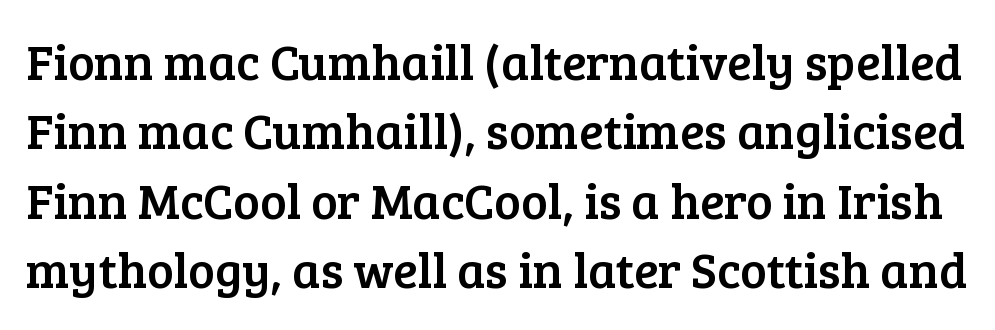
Q: Is the text italic (slanted)? A: No, it is upright.
Q: Is the typeface a serif or a sans-serif typeface? A: Serif.
Q: Is the text underlined? A: No.
Q: Is the spacing between letters normal or unusually wide? A: Normal.
Q: Is the spacing between lines tight, normal or loose? A: Normal.
Q: Width (condensed, normal, or wide)? A: Normal.
Q: Stroke contrast? A: Low.
Q: x-height? A: Medium.
Q: Monospaced? A: No.
